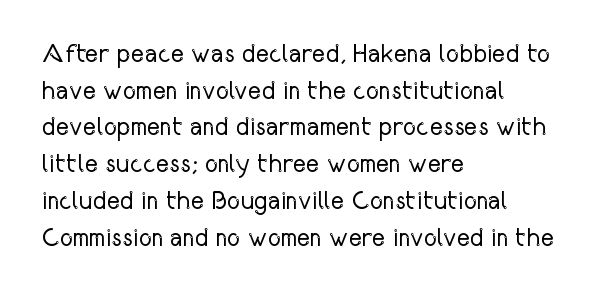
Q: Is the text bold? A: No.
Q: Is the text italic (slanted)? A: No, it is upright.
Q: Is the text underlined? A: No.
Q: How is the paragraph aligned? A: Left-aligned.
Q: Is the spacing between letters normal or unusually wide? A: Normal.
Q: Is the spacing between lines tight, normal or loose? A: Normal.
